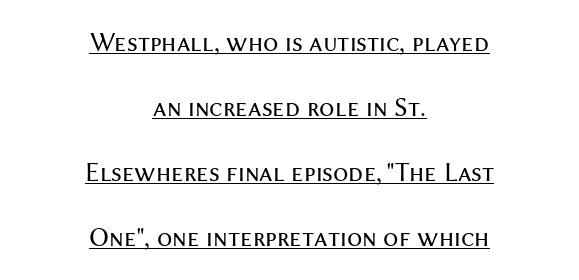
The image shows 27 px text type, upright; set centered, loose line spacing (2.41x), normal letter spacing, underlined.
